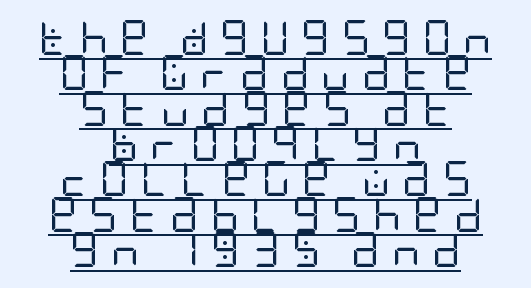
The image shows 35 px regular-weight, condensed sans-serif type, upright; set centered, tight line spacing (1.01x), unusually wide letter spacing (+0.34 em), underlined; low stroke contrast and a large x-height.
